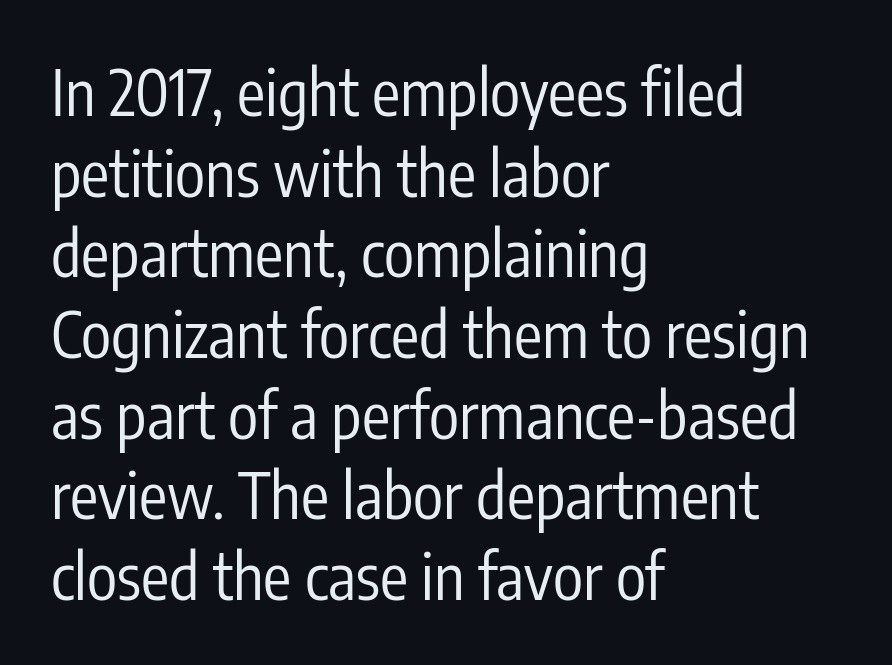
{"serif": "no", "italic": "no", "bold": "no", "weight": "regular", "width": "condensed", "stroke_contrast": "low", "x_height": "medium", "monospaced": "no", "underline": "no", "align": "left", "line_spacing": "normal", "line_spacing_ratio": 1.28, "letter_spacing": "normal", "letter_spacing_em": 0.0, "glyph_px": 63}
